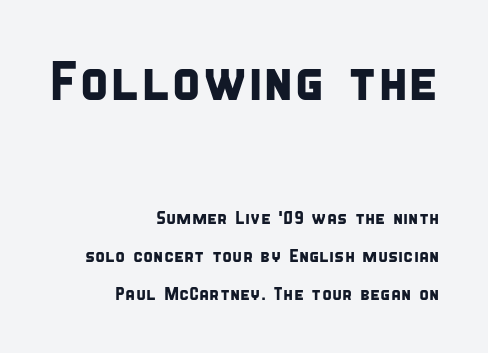
The image shows 54 px condensed sans-serif type; set right-aligned, loose line spacing (2.12x), normal letter spacing, not underlined; the first (top) block is 3.0x larger; low stroke contrast and a large x-height.
